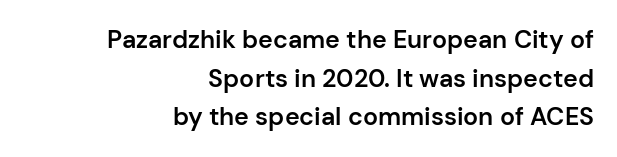
{"italic": "no", "bold": "semi", "underline": "no", "align": "right", "line_spacing": "normal", "line_spacing_ratio": 1.55, "letter_spacing": "normal", "letter_spacing_em": 0.0, "glyph_px": 25}
